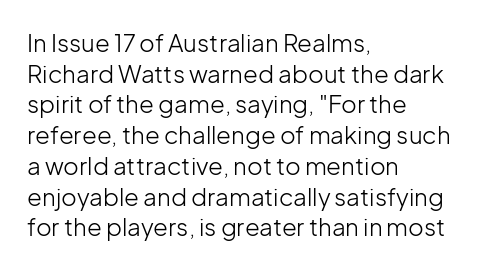
{"italic": "no", "bold": "no", "underline": "no", "align": "left", "line_spacing": "normal", "line_spacing_ratio": 1.28, "letter_spacing": "normal", "letter_spacing_em": 0.0, "glyph_px": 24}
